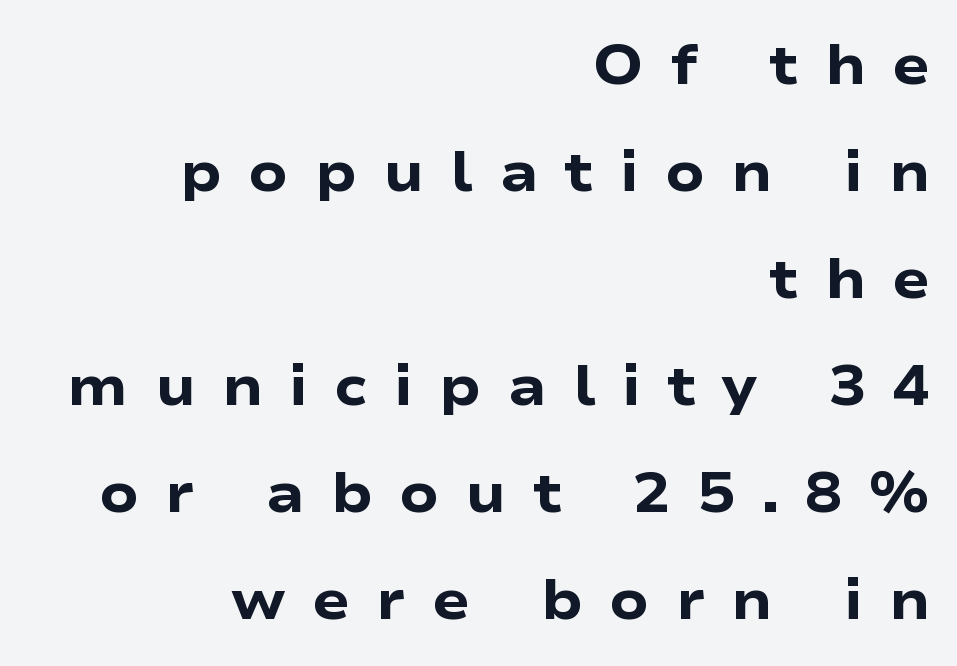
Q: Is the text bold? A: Yes.
Q: Is the text italic (slanted)? A: No, it is upright.
Q: Is the typeface a serif or a sans-serif typeface? A: Sans-serif.
Q: Is the text underlined? A: No.
Q: How is the paragraph aligned? A: Right-aligned.
Q: Is the spacing between letters normal or unusually wide? A: Unusually wide.
Q: Is the spacing between lines tight, normal or loose? A: Loose.
Q: Width (condensed, normal, or wide)? A: Wide.
Q: Stroke contrast? A: Low.
Q: x-height? A: Medium.
Q: Monospaced? A: No.
